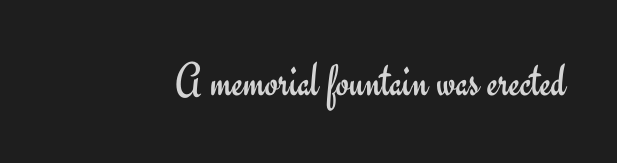
The image shows 48 px regular-weight sans-serif type; set normal letter spacing, not underlined; low stroke contrast and a small x-height.
